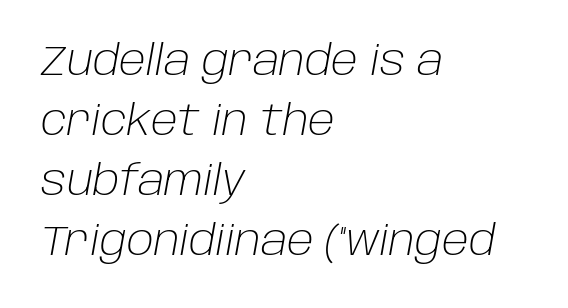
Q: Is the text bold? A: No.
Q: Is the text italic (slanted)? A: Yes, it leans right by about 10 degrees.
Q: Is the text underlined? A: No.
Q: How is the paragraph aligned? A: Left-aligned.
Q: Is the spacing between letters normal or unusually wide? A: Normal.
Q: Is the spacing between lines tight, normal or loose? A: Normal.
Q: Width (condensed, normal, or wide)? A: Normal.
Q: Stroke contrast? A: Low.
Q: x-height? A: Large.
Q: Monospaced? A: No.
